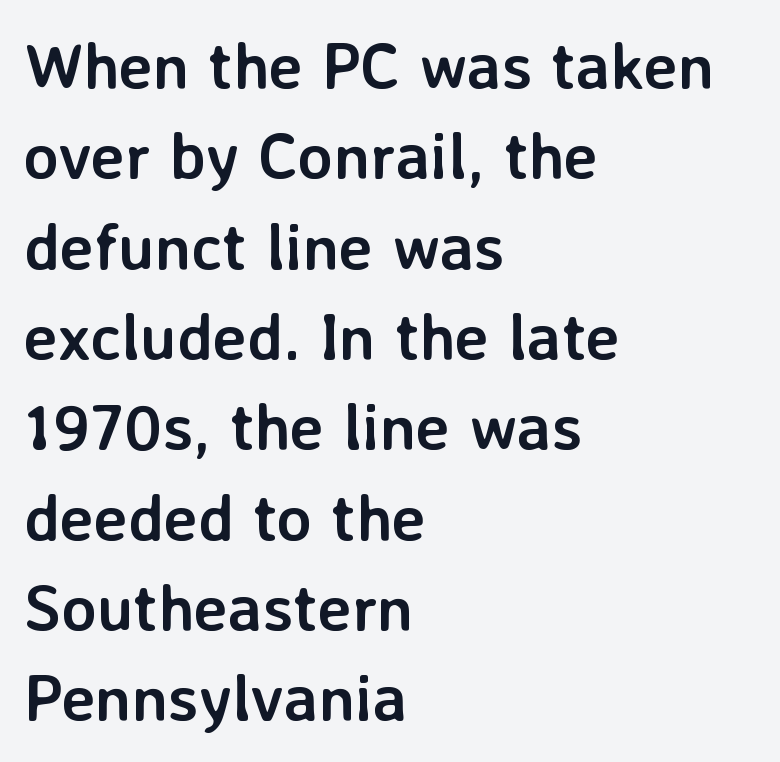
Q: Is the text bold? A: Yes.
Q: Is the text italic (slanted)? A: No, it is upright.
Q: Is the typeface a serif or a sans-serif typeface? A: Sans-serif.
Q: Is the text underlined? A: No.
Q: How is the paragraph aligned? A: Left-aligned.
Q: Is the spacing between letters normal or unusually wide? A: Normal.
Q: Is the spacing between lines tight, normal or loose? A: Normal.
Q: Width (condensed, normal, or wide)? A: Normal.
Q: Stroke contrast? A: Low.
Q: x-height? A: Medium.
Q: Monospaced? A: No.
